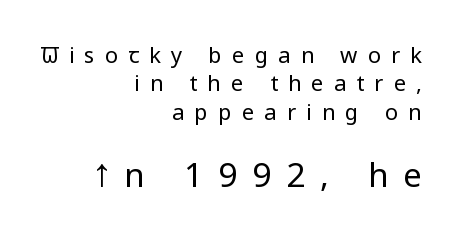
{"serif": "no", "italic": "no", "bold": "no", "weight": "regular", "width": "normal", "stroke_contrast": "low", "x_height": "medium", "monospaced": "no", "underline": "no", "align": "right", "line_spacing": "normal", "line_spacing_ratio": 1.29, "letter_spacing": "wide", "letter_spacing_em": 0.46, "larger_block": "second", "size_ratio": 1.5, "glyph_px": 33}
